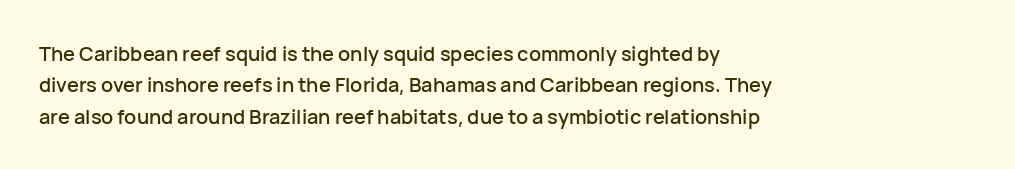
The image shows 20 px text type, upright; set left-aligned, normal line spacing (1.57x), normal letter spacing, not underlined.
